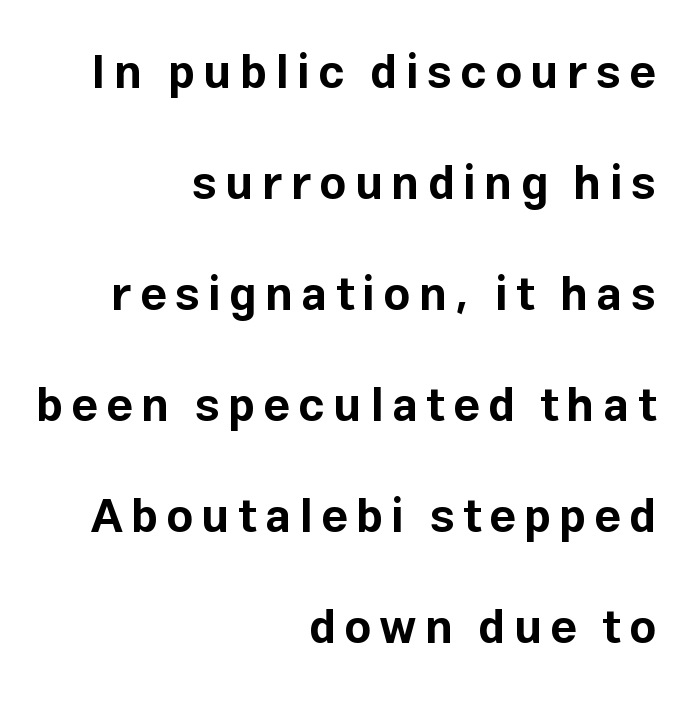
Type without underlining. Compared with an ordinary text face, these strokes are far heavier — a full bold. Is this a fixed-width face? No — the glyphs have proportional, varying widths. Is there much room between lines? Yes — plenty of vertical air separates them. Is the block centered? No — it sits flush against the right margin. This sample uses a sans-serif face.
